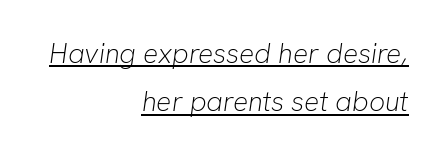
Compared with typical body copy, the letter spacing here is the same. Underlined type. The glyphs look as if they've been sheared to an angle. The passage shown is typed in a proportional face where columns would drift. Does the copy run flush right? Yes — the right margin is perfectly even.
